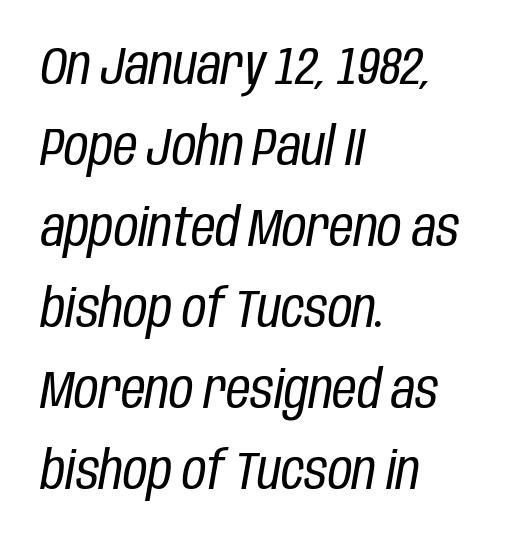
{"italic": "yes", "lean": "right", "slant_degrees": 10, "bold": "no", "weight": "regular", "width": "condensed", "stroke_contrast": "low", "x_height": "large", "monospaced": "no", "underline": "no", "align": "left", "line_spacing": "normal", "line_spacing_ratio": 1.53, "letter_spacing": "normal", "letter_spacing_em": 0.0, "glyph_px": 53}
